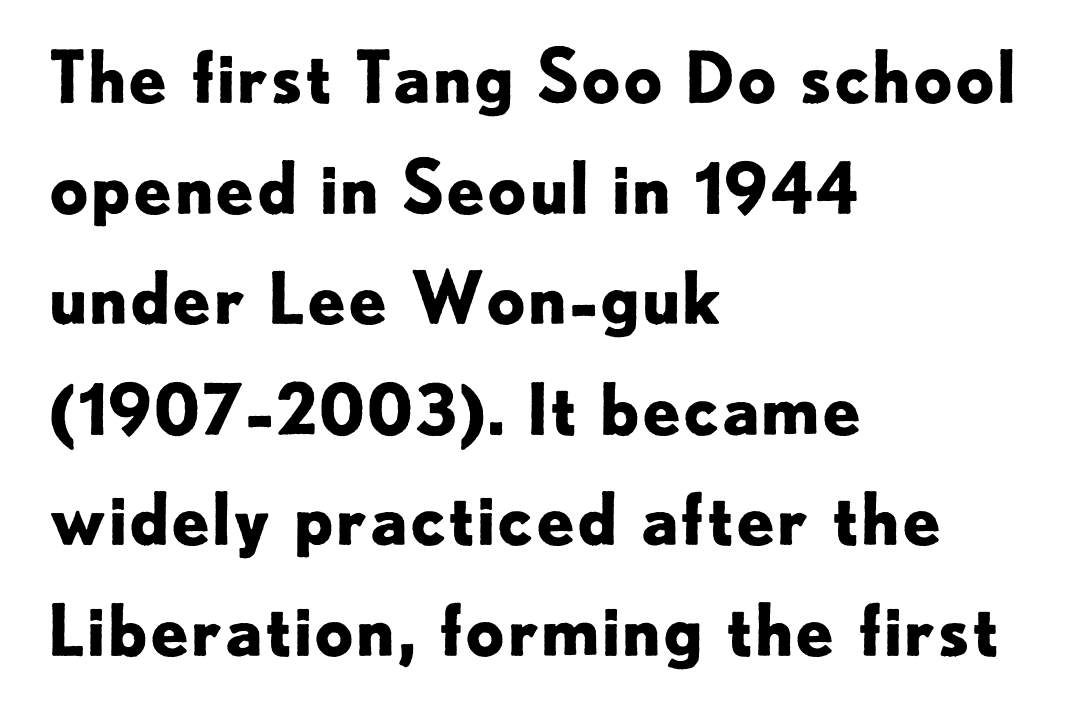
{"serif": "no", "italic": "no", "bold": "yes", "weight": "bold", "width": "normal", "stroke_contrast": "low", "x_height": "small", "monospaced": "no", "underline": "no", "align": "left", "line_spacing": "normal", "line_spacing_ratio": 1.58, "letter_spacing": "normal", "letter_spacing_em": 0.0, "glyph_px": 70}
